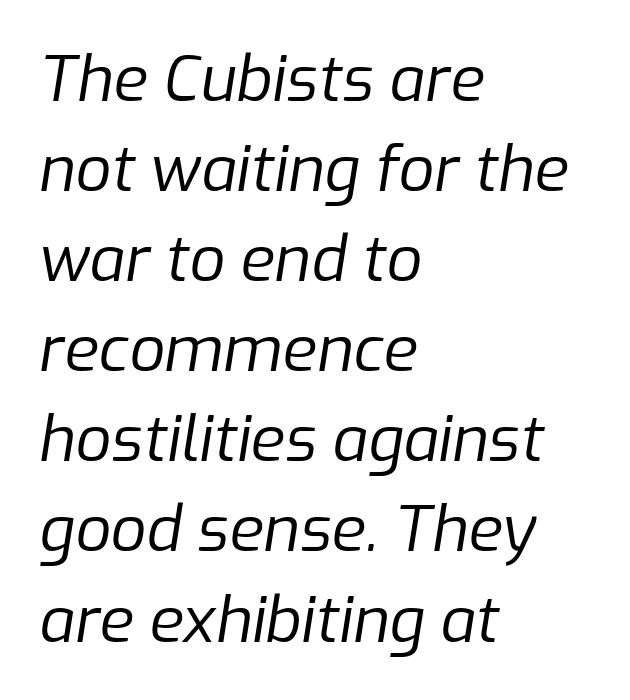
{"italic": "yes", "lean": "right", "slant_degrees": 9, "bold": "no", "weight": "regular", "width": "normal", "stroke_contrast": "low", "x_height": "medium", "monospaced": "no", "underline": "no", "align": "left", "line_spacing": "normal", "line_spacing_ratio": 1.43, "letter_spacing": "normal", "letter_spacing_em": 0.0, "glyph_px": 63}
